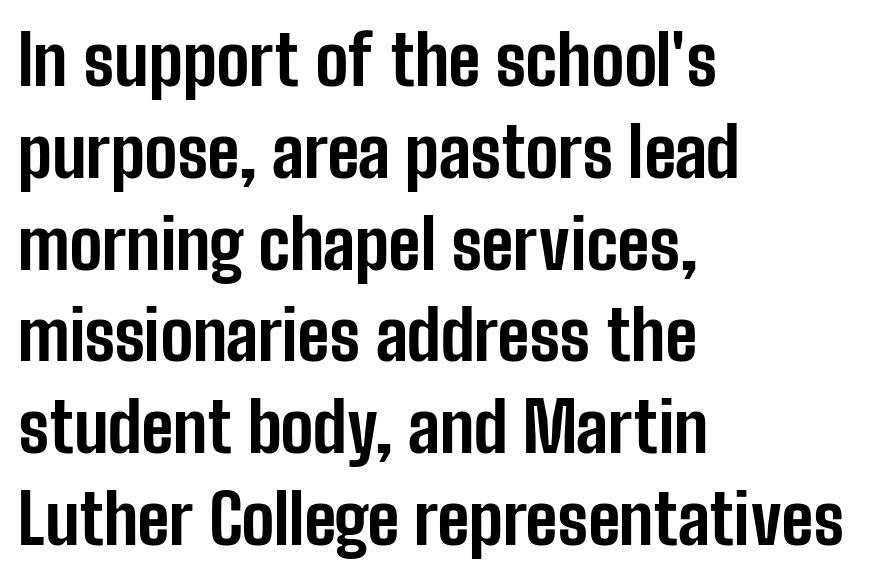
{"serif": "no", "italic": "no", "bold": "yes", "weight": "bold", "width": "condensed", "stroke_contrast": "low", "x_height": "medium", "monospaced": "no", "underline": "no", "align": "left", "line_spacing": "normal", "line_spacing_ratio": 1.33, "letter_spacing": "normal", "letter_spacing_em": 0.0, "glyph_px": 69}
